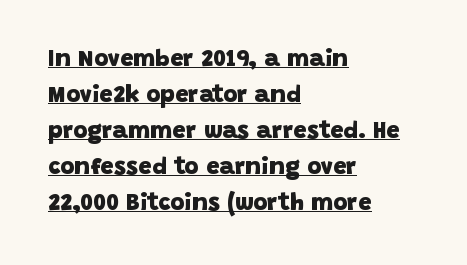
A rule runs beneath these lines of type. Letter spacing: default. Honestly, the row spacing looks completely unremarkable. If you drew a ruler down the left edge, every line would touch it. The strokes are fattened all the way to bold.
